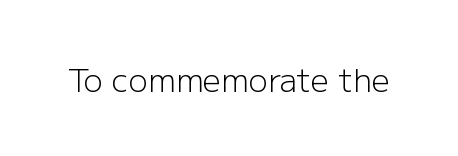
The face used here is a sans, in the tradition of grotesques and geometrics. These lines are rendered in a variable-pitch font. This rendering features lettering with no underline. Standard letterfit; no display-style spreading of the glyphs. The passage shown is not bold in any degree.
